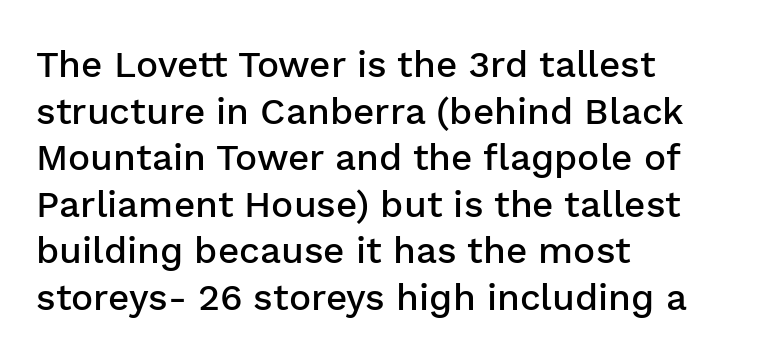
The image shows 37 px semibold sans-serif type, upright; set left-aligned, normal line spacing (1.26x), normal letter spacing, not underlined; low stroke contrast and a medium x-height.
